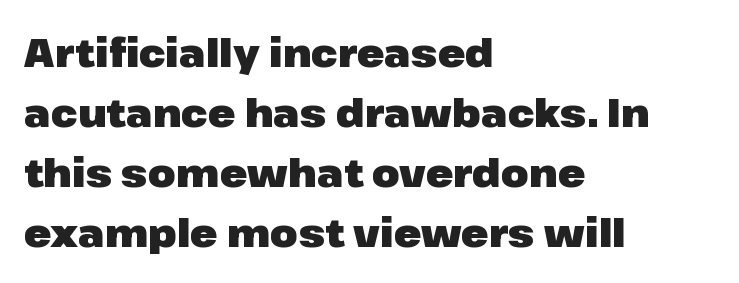
The image shows 40 px heavy sans-serif type, upright; set left-aligned, normal line spacing (1.5x), normal letter spacing, not underlined; low stroke contrast and a medium x-height.
